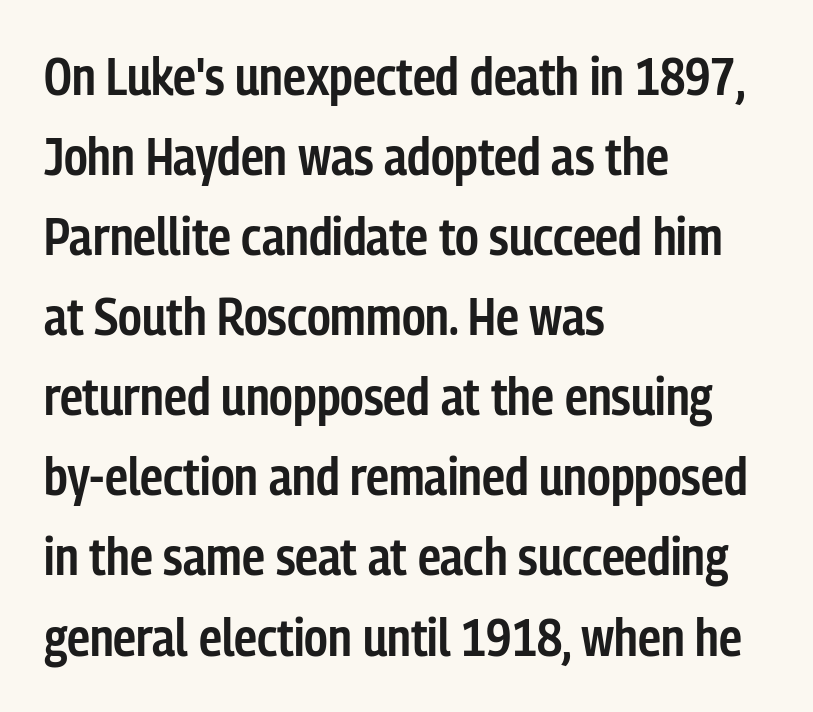
{"serif": "no", "italic": "no", "bold": "semi", "weight": "semibold", "width": "condensed", "stroke_contrast": "low", "x_height": "medium", "monospaced": "no", "underline": "no", "align": "left", "line_spacing": "normal", "line_spacing_ratio": 1.54, "letter_spacing": "normal", "letter_spacing_em": 0.0, "glyph_px": 52}
